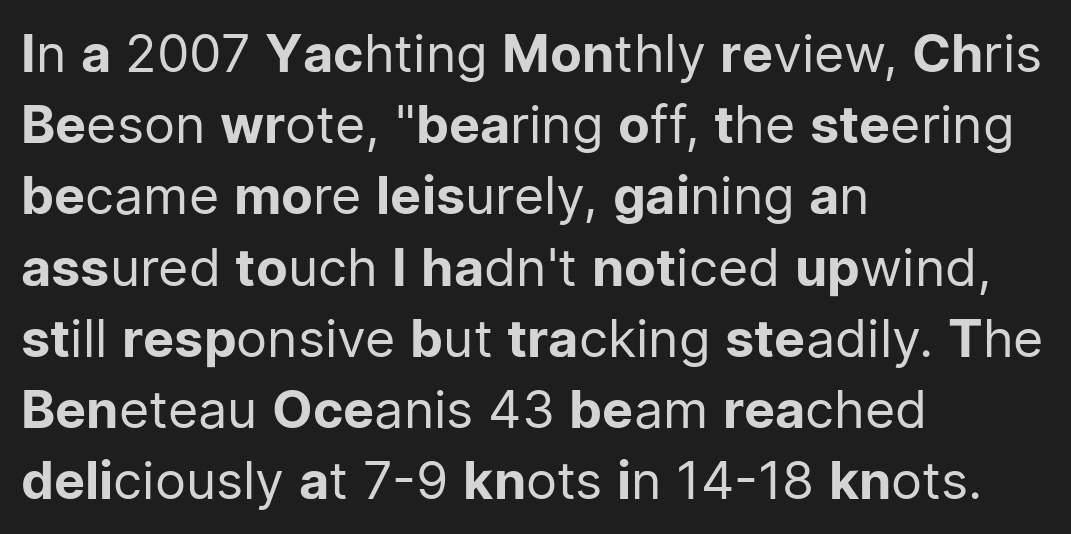
Q: Is the text bold? A: No.
Q: Is the text italic (slanted)? A: No, it is upright.
Q: Is the typeface a serif or a sans-serif typeface? A: Sans-serif.
Q: Is the text underlined? A: No.
Q: How is the paragraph aligned? A: Left-aligned.
Q: Is the spacing between letters normal or unusually wide? A: Normal.
Q: Is the spacing between lines tight, normal or loose? A: Normal.
Q: Width (condensed, normal, or wide)? A: Normal.
Q: Stroke contrast? A: Low.
Q: x-height? A: Medium.
Q: Monospaced? A: No.
